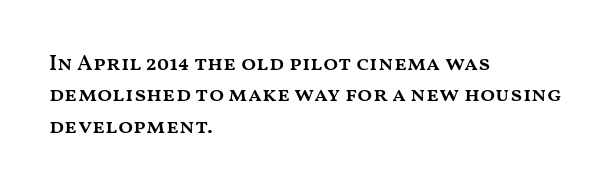
Q: Is the text bold? A: Semi-bold.
Q: Is the text italic (slanted)? A: No, it is upright.
Q: Is the text underlined? A: No.
Q: How is the paragraph aligned? A: Left-aligned.
Q: Is the spacing between letters normal or unusually wide? A: Normal.
Q: Is the spacing between lines tight, normal or loose? A: Normal.
